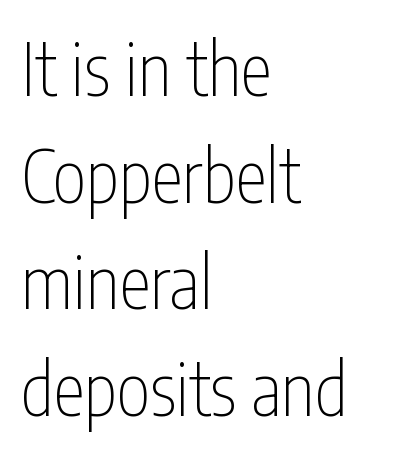
Short and long lines alike share a common starting point at left. Does the type have serifs? No, each stem ends abruptly. The leading is moderate, giving the passage an even texture. If you drew a line through each stem, it would be perfectly vertical. The line texture is even and compact thanks to regular tracking.
